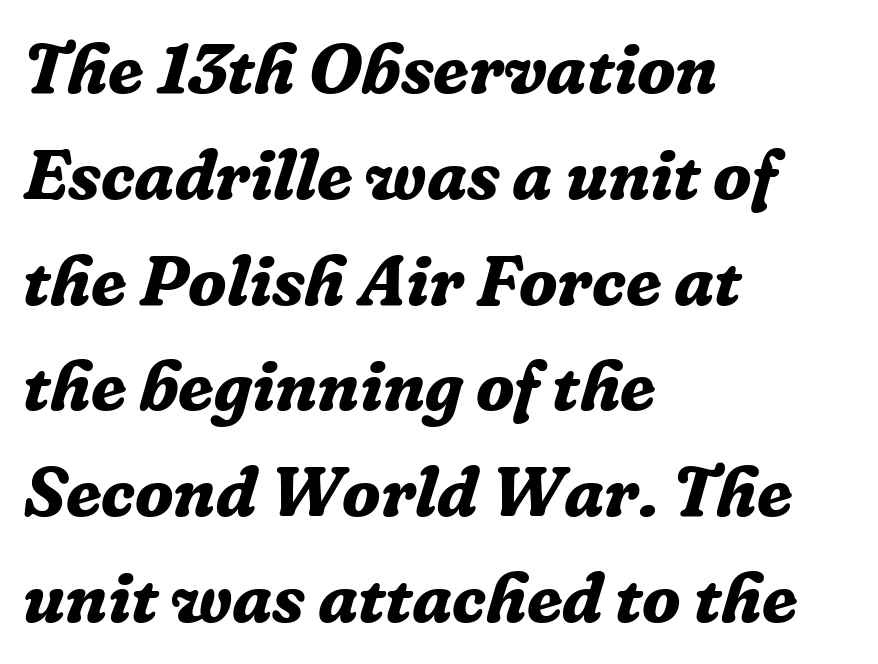
The image shows 71 px bold serif type, italic (leaning right); set left-aligned, normal line spacing (1.49x), normal letter spacing, not underlined; low stroke contrast and a medium x-height.
